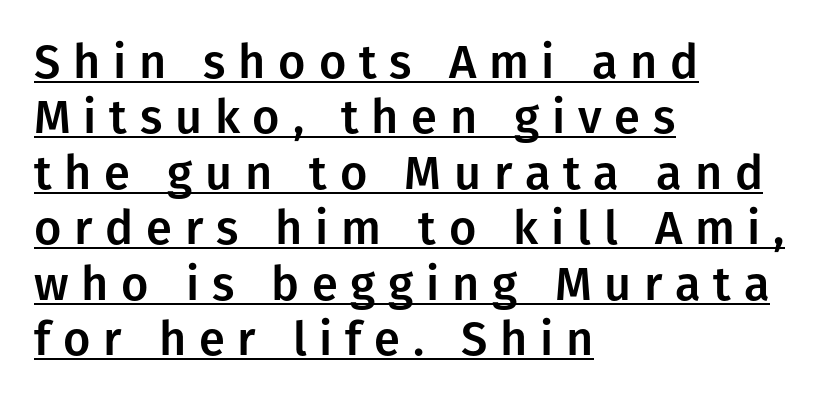
{"serif": "no", "italic": "no", "width": "normal", "stroke_contrast": "low", "x_height": "medium", "monospaced": "no", "underline": "yes", "align": "left", "line_spacing_ratio": 1.18, "letter_spacing": "wide", "letter_spacing_em": 0.27, "glyph_px": 47}
